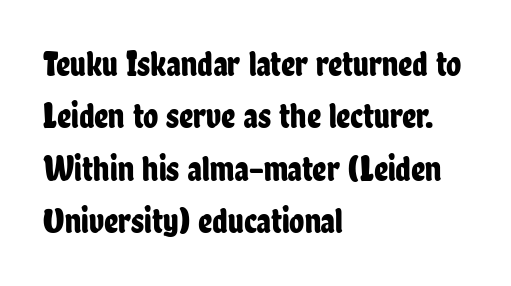
You could not count columns in this text — the font is proportionally spaced. Note: no serifs on the glyphs. Nope, not italic — everything's standing straight. Students, observe: this is what conventionally led text looks like. Layout note: lines flush left. Words appear dense and cohesive because spacing is normal.
